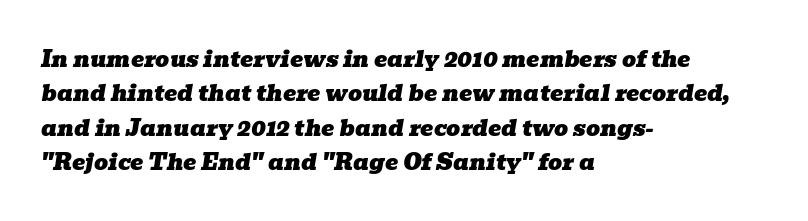
Italic: yes, the glyphs are oblique. Caption: multi-line text, flush left, ragged right. Letters rest on an invisible, unmarked baseline. Observe the ordinary spacing: letters are neighbours, not strangers.
